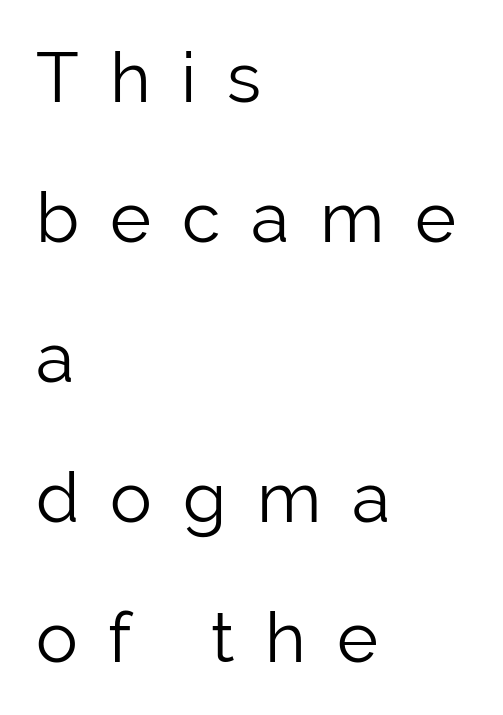
Q: Is the text bold? A: No.
Q: Is the text italic (slanted)? A: No, it is upright.
Q: Is the typeface a serif or a sans-serif typeface? A: Sans-serif.
Q: Is the text underlined? A: No.
Q: How is the paragraph aligned? A: Left-aligned.
Q: Is the spacing between letters normal or unusually wide? A: Unusually wide.
Q: Is the spacing between lines tight, normal or loose? A: Loose.
Q: Width (condensed, normal, or wide)? A: Normal.
Q: Stroke contrast? A: Low.
Q: x-height? A: Medium.
Q: Monospaced? A: No.
